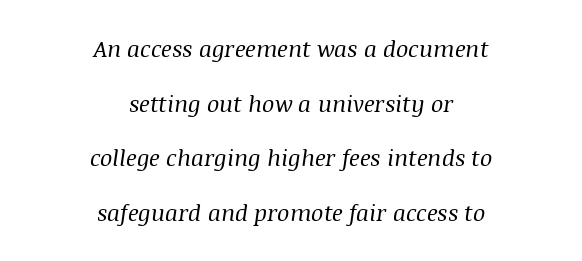
The image shows 23 px text type, italic (leaning right); set centered, loose line spacing (2.38x), normal letter spacing, not underlined.
